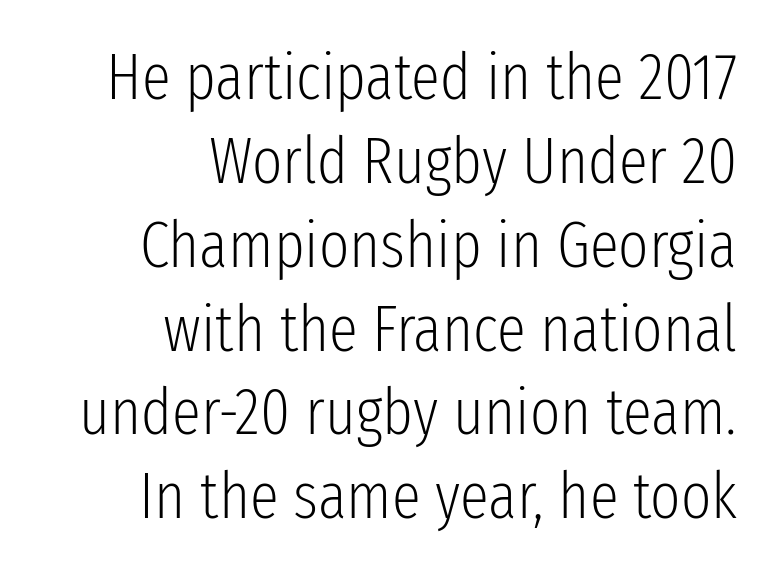
Q: Is the text bold? A: No.
Q: Is the text italic (slanted)? A: No, it is upright.
Q: Is the typeface a serif or a sans-serif typeface? A: Sans-serif.
Q: Is the text underlined? A: No.
Q: How is the paragraph aligned? A: Right-aligned.
Q: Is the spacing between letters normal or unusually wide? A: Normal.
Q: Is the spacing between lines tight, normal or loose? A: Normal.
Q: Width (condensed, normal, or wide)? A: Condensed.
Q: Stroke contrast? A: Low.
Q: x-height? A: Medium.
Q: Monospaced? A: No.
